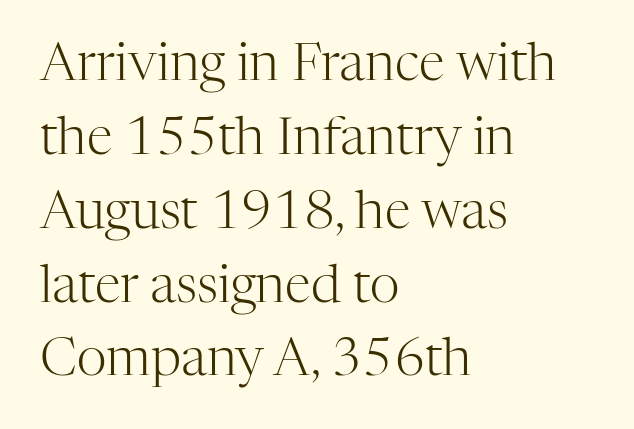
{"serif": "yes", "italic": "no", "bold": "no", "weight": "light", "width": "normal", "stroke_contrast": "high", "x_height": "medium", "monospaced": "no", "underline": "no", "align": "left", "line_spacing": "normal", "line_spacing_ratio": 1.42, "letter_spacing": "normal", "letter_spacing_em": 0.0, "glyph_px": 52}
